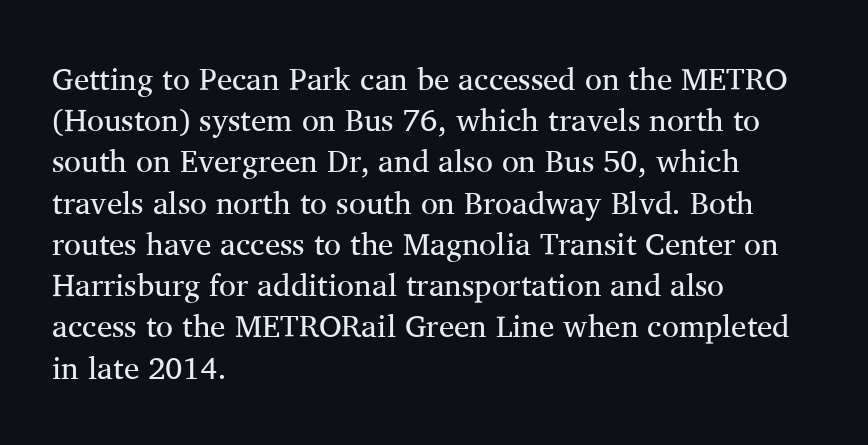
The compositor pushed each line to the left boundary. Is this a fixed-width face? No — the glyphs have proportional, varying widths. Nobody touched the tracking dial on this one. Is there much room between lines? A standard amount, neither cramped nor airy.
